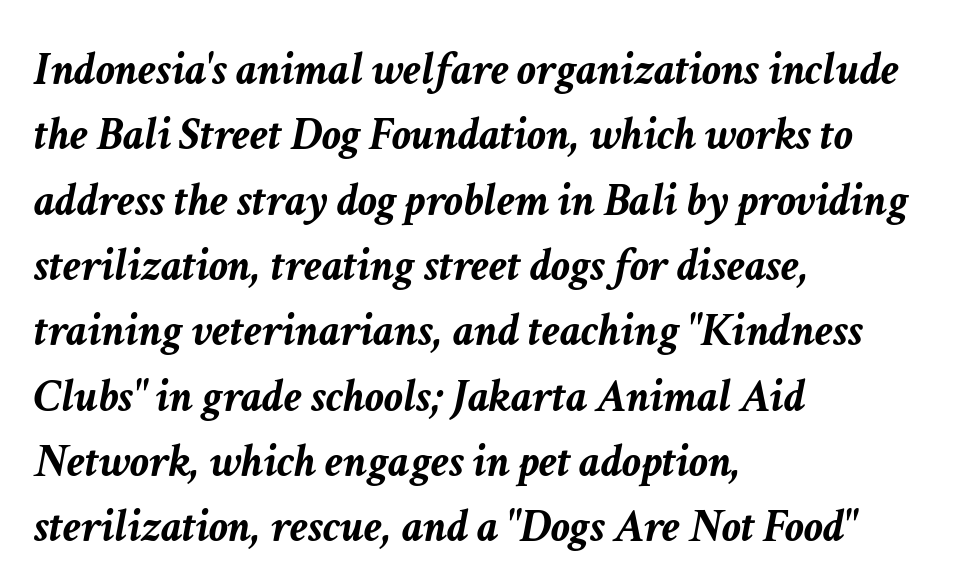
Varying glyph widths throughout — classic text-font behaviour. Students, this is bold: see how much ink each stroke carries. The block of text has a typical density, with ordinary space between rows. The line texture is even and compact thanks to regular tracking.
